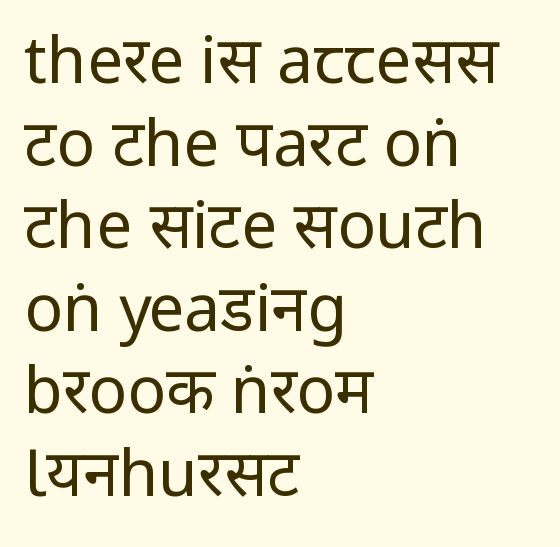
{"serif": "no", "italic": "no", "bold": "no", "weight": "regular", "width": "condensed", "stroke_contrast": "low", "underline": "no", "align": "left", "line_spacing": "normal", "line_spacing_ratio": 1.29, "letter_spacing": "normal", "letter_spacing_em": 0.0, "glyph_px": 64}
